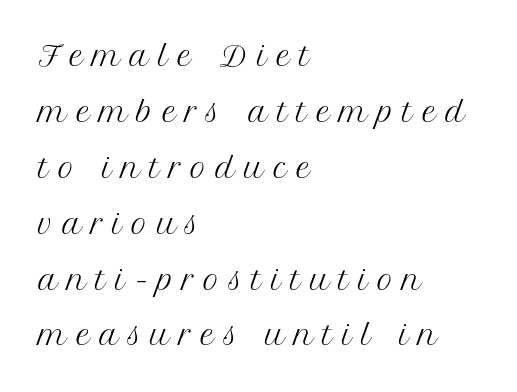
Q: Is the text bold? A: No.
Q: Is the text italic (slanted)? A: Yes.
Q: Is the text underlined? A: No.
Q: How is the paragraph aligned? A: Left-aligned.
Q: Is the spacing between letters normal or unusually wide? A: Unusually wide.
Q: Is the spacing between lines tight, normal or loose? A: Loose.
